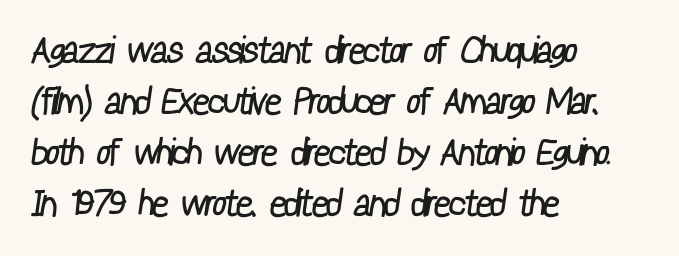
Q: Is the text bold? A: No.
Q: Is the typeface a serif or a sans-serif typeface? A: Sans-serif.
Q: Is the text underlined? A: No.
Q: How is the paragraph aligned? A: Left-aligned.
Q: Is the spacing between letters normal or unusually wide? A: Normal.
Q: Is the spacing between lines tight, normal or loose? A: Normal.
Q: Width (condensed, normal, or wide)? A: Condensed.
Q: Stroke contrast? A: Low.
Q: x-height? A: Medium.
Q: Monospaced? A: No.
